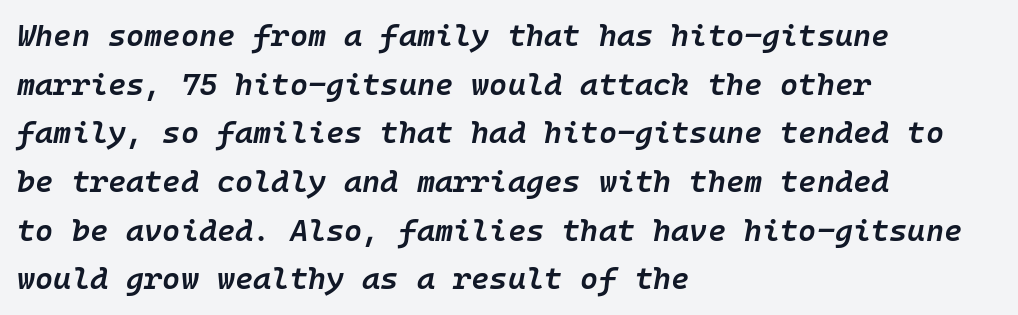
The image shows 31 px semibold type, italic (leaning right), monospaced; set left-aligned, normal line spacing (1.57x), normal letter spacing, not underlined; low stroke contrast and a medium x-height.
